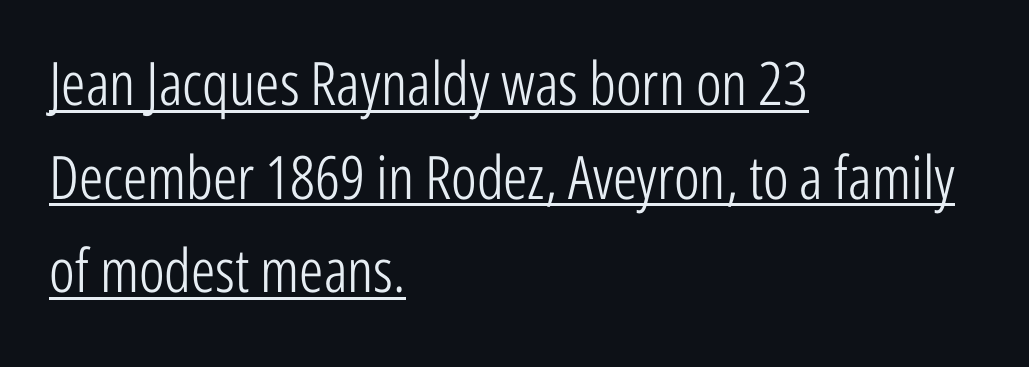
{"serif": "no", "italic": "no", "bold": "no", "weight": "light", "width": "condensed", "stroke_contrast": "low", "x_height": "medium", "monospaced": "no", "underline": "yes", "align": "left", "line_spacing": "normal", "line_spacing_ratio": 1.56, "letter_spacing": "normal", "letter_spacing_em": 0.0, "glyph_px": 60}
